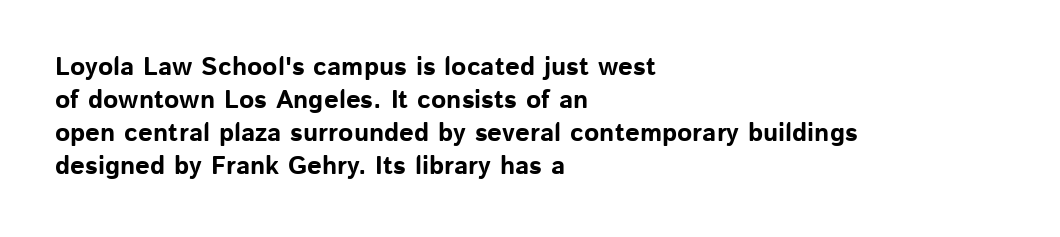
Q: Is the text bold? A: Yes.
Q: Is the text italic (slanted)? A: No, it is upright.
Q: Is the text underlined? A: No.
Q: How is the paragraph aligned? A: Left-aligned.
Q: Is the spacing between letters normal or unusually wide? A: Normal.
Q: Is the spacing between lines tight, normal or loose? A: Normal.
